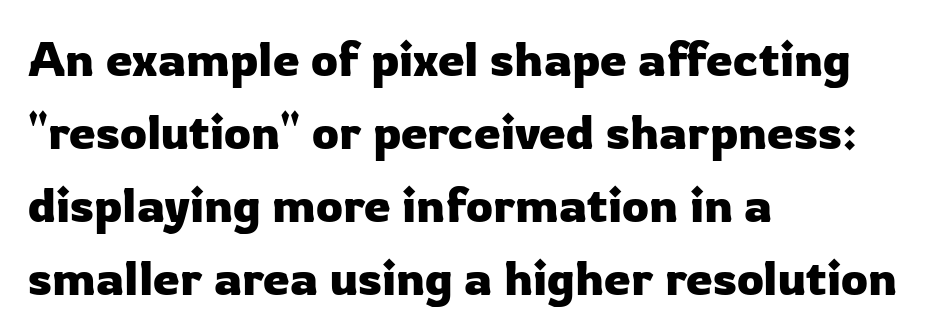
{"serif": "no", "italic": "no", "width": "normal", "stroke_contrast": "low", "x_height": "medium", "monospaced": "no", "underline": "no", "align": "left", "line_spacing": "normal", "line_spacing_ratio": 1.52, "letter_spacing": "normal", "letter_spacing_em": 0.0, "glyph_px": 48}
